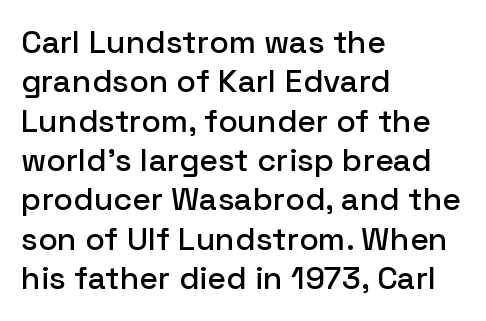
Q: Is the text italic (slanted)? A: No, it is upright.
Q: Is the typeface a serif or a sans-serif typeface? A: Sans-serif.
Q: Is the text underlined? A: No.
Q: How is the paragraph aligned? A: Left-aligned.
Q: Is the spacing between letters normal or unusually wide? A: Normal.
Q: Width (condensed, normal, or wide)? A: Normal.
Q: Stroke contrast? A: Low.
Q: x-height? A: Medium.
Q: Monospaced? A: No.
